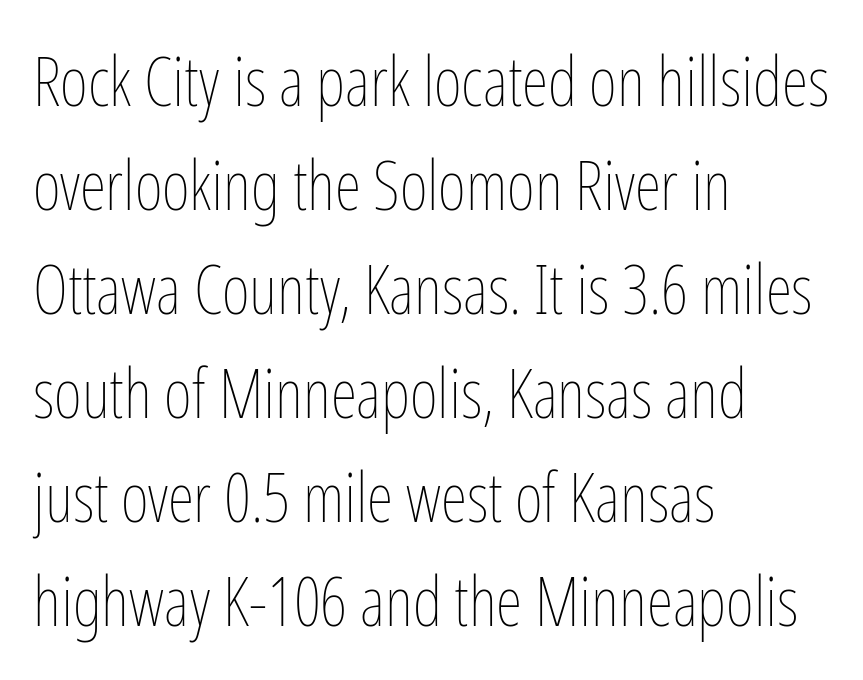
{"italic": "no", "bold": "no", "weight": "thin", "width": "condensed", "stroke_contrast": "low", "x_height": "medium", "monospaced": "no", "underline": "no", "align": "left", "line_spacing": "normal", "line_spacing_ratio": 1.53, "letter_spacing": "normal", "letter_spacing_em": 0.0, "glyph_px": 68}
